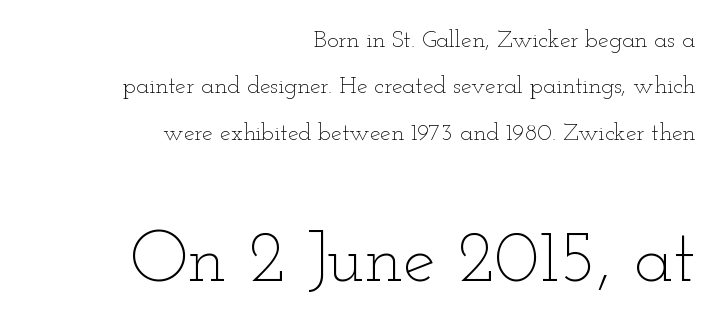
The image shows 73 px thin, wide type, upright; set right-aligned, loose line spacing (1.93x), normal letter spacing, not underlined; the second (bottom) block is 3.04x larger; low stroke contrast and a small x-height.
